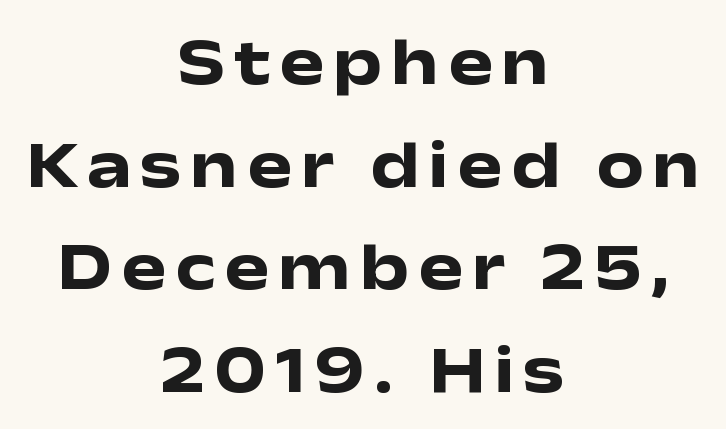
The image shows 67 px heavy, wide sans-serif type, upright; set centered, normal line spacing (1.53x), not underlined; low stroke contrast and a medium x-height.
